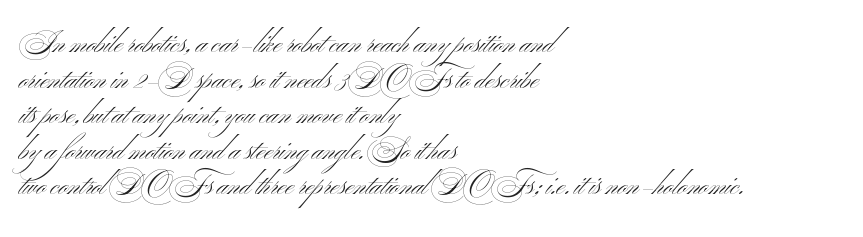
The image shows 28 px light, wide sans-serif type; set left-aligned, normal line spacing (1.27x), normal letter spacing, not underlined; medium stroke contrast and a small x-height.
